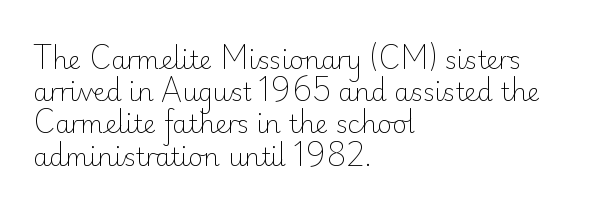
Q: Is the text bold? A: No.
Q: Is the text italic (slanted)? A: No, it is upright.
Q: Is the text underlined? A: No.
Q: How is the paragraph aligned? A: Left-aligned.
Q: Is the spacing between letters normal or unusually wide? A: Normal.
Q: Is the spacing between lines tight, normal or loose? A: Normal.
